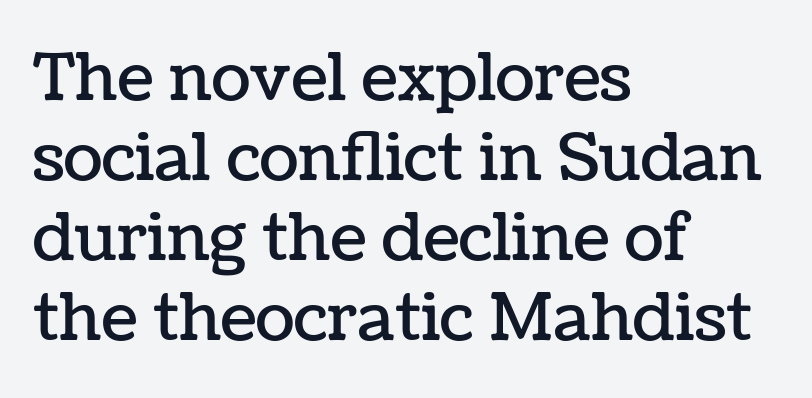
Q: Is the text italic (slanted)? A: No, it is upright.
Q: Is the text underlined? A: No.
Q: How is the paragraph aligned? A: Left-aligned.
Q: Is the spacing between letters normal or unusually wide? A: Normal.
Q: Width (condensed, normal, or wide)? A: Normal.
Q: Stroke contrast? A: Low.
Q: x-height? A: Medium.
Q: Monospaced? A: No.
